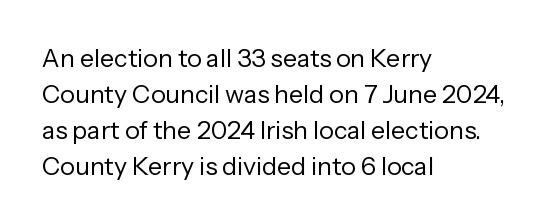
Q: Is the text bold? A: No.
Q: Is the text italic (slanted)? A: No, it is upright.
Q: Is the text underlined? A: No.
Q: How is the paragraph aligned? A: Left-aligned.
Q: Is the spacing between letters normal or unusually wide? A: Normal.
Q: Is the spacing between lines tight, normal or loose? A: Normal.
